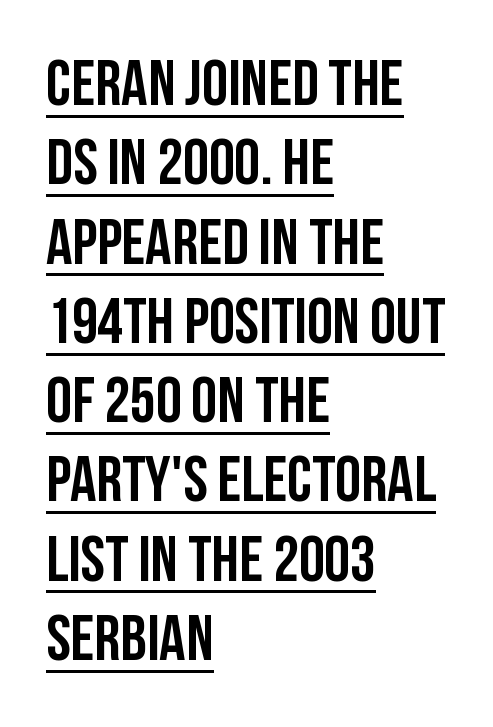
Glyph-to-glyph distance matches everyday printed text. Posture: vertical. Descenders here cross a horizontal rule under the line. Nothing sits at the stroke ends, so this counts as sans-serif.
